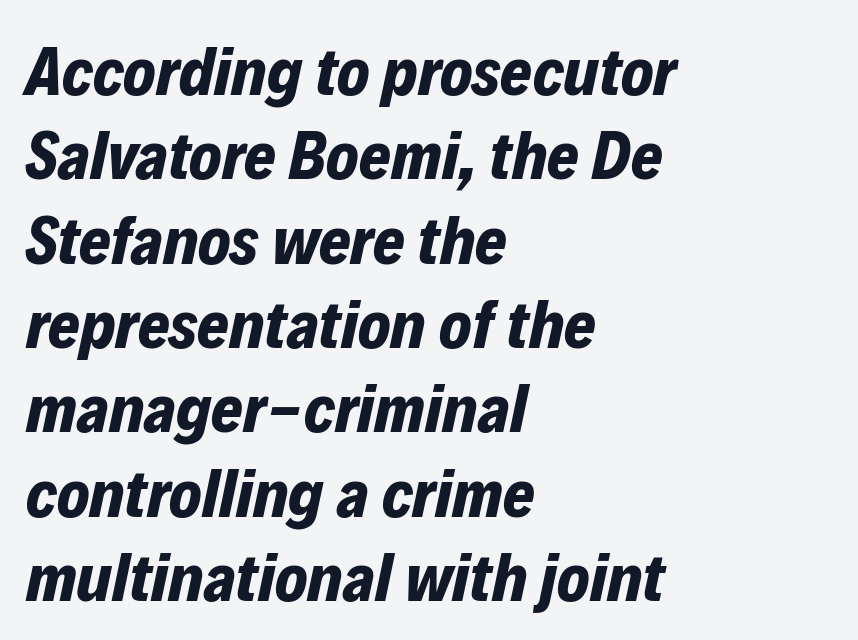
Q: Is the text bold? A: Yes.
Q: Is the text italic (slanted)? A: Yes, it leans right by about 12 degrees.
Q: Is the text underlined? A: No.
Q: How is the paragraph aligned? A: Left-aligned.
Q: Is the spacing between letters normal or unusually wide? A: Normal.
Q: Width (condensed, normal, or wide)? A: Normal.
Q: Stroke contrast? A: Low.
Q: x-height? A: Medium.
Q: Monospaced? A: No.
